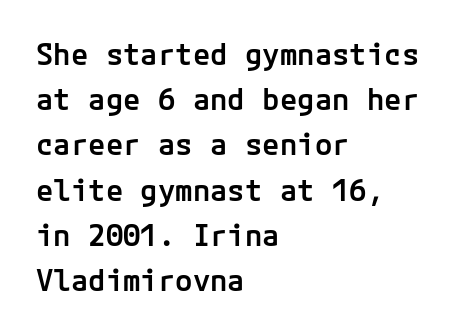
The image shows 29 px semibold sans-serif type, upright; set left-aligned, normal line spacing (1.56x), normal letter spacing, not underlined; low stroke contrast and a medium x-height.
